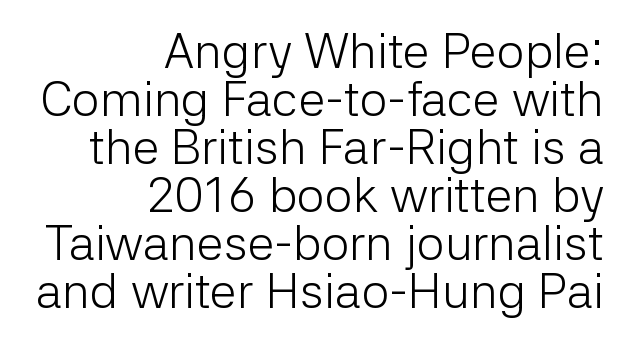
The gap between lines stays unmarked. Inter-character spacing is left at the font's built-in metrics. A typesetter would call this leading minimal, almost set solid. Style check: upright. The rendering anchors every line to the right-hand side. The letters advance in unequal steps, a hallmark of proportional type.
